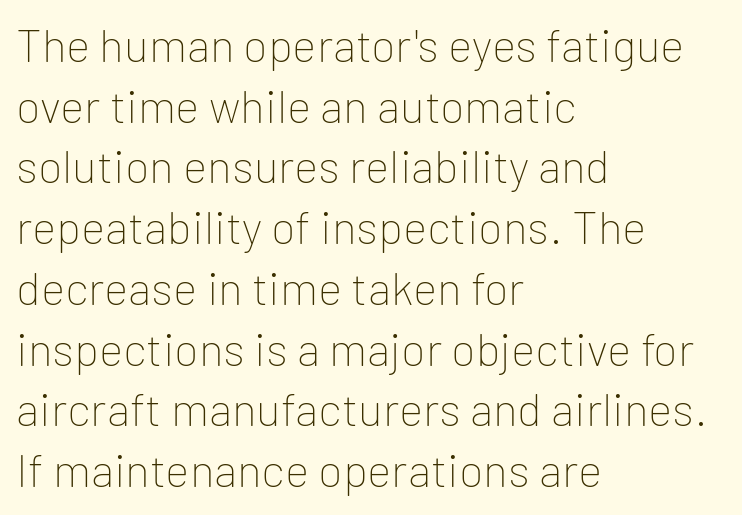
Quick note: not italic, upright. Compared with typical body copy, the letter spacing here is the same. A bare baseline throughout the passage. The passage is arranged the way most books set body copy — flush left.
